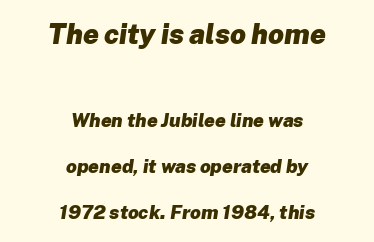
{"italic": "yes", "lean": "right", "slant_degrees": 8, "bold": "yes", "weight": "heavy", "width": "normal", "stroke_contrast": "low", "x_height": "medium", "monospaced": "no", "underline": "no", "align": "center", "line_spacing": "loose", "line_spacing_ratio": 2.44, "letter_spacing": "normal", "letter_spacing_em": 0.0, "larger_block": "first", "size_ratio": 1.47, "glyph_px": 28}
